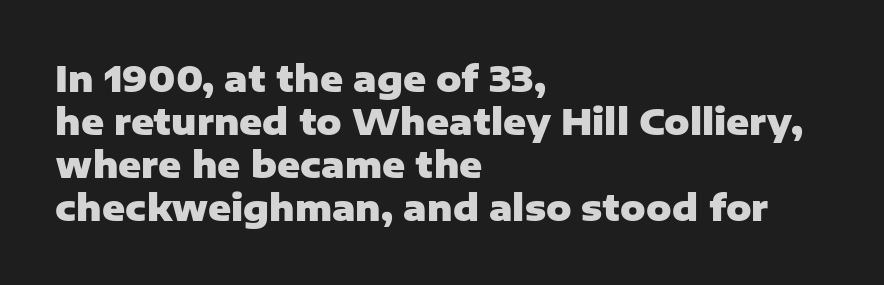
Q: Is the text bold? A: Yes.
Q: Is the text italic (slanted)? A: No, it is upright.
Q: Is the typeface a serif or a sans-serif typeface? A: Sans-serif.
Q: Is the text underlined? A: No.
Q: How is the paragraph aligned? A: Left-aligned.
Q: Is the spacing between letters normal or unusually wide? A: Normal.
Q: Width (condensed, normal, or wide)? A: Normal.
Q: Stroke contrast? A: Low.
Q: x-height? A: Medium.
Q: Monospaced? A: No.
